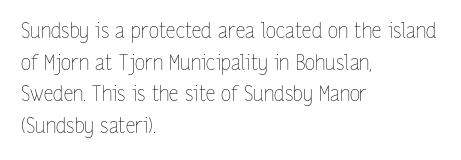
Q: Is the text bold? A: No.
Q: Is the text italic (slanted)? A: No, it is upright.
Q: Is the text underlined? A: No.
Q: How is the paragraph aligned? A: Left-aligned.
Q: Is the spacing between letters normal or unusually wide? A: Normal.
Q: Is the spacing between lines tight, normal or loose? A: Normal.
